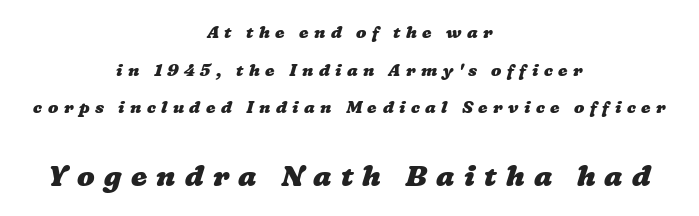
{"bold": "yes", "weight": "heavy", "width": "wide", "stroke_contrast": "low", "x_height": "medium", "monospaced": "no", "underline": "no", "align": "center", "line_spacing": "loose", "line_spacing_ratio": 2.22, "letter_spacing": "wide", "letter_spacing_em": 0.32, "larger_block": "second", "size_ratio": 1.71, "glyph_px": 29}
